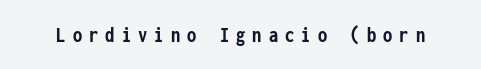
Between one letter and the next there's a generous, obvious gap. Does the lettering tilt? It doesn't — this is upright. I'd describe the lettering as bold — thick and assertive. Letters rest on an invisible, unmarked baseline.
